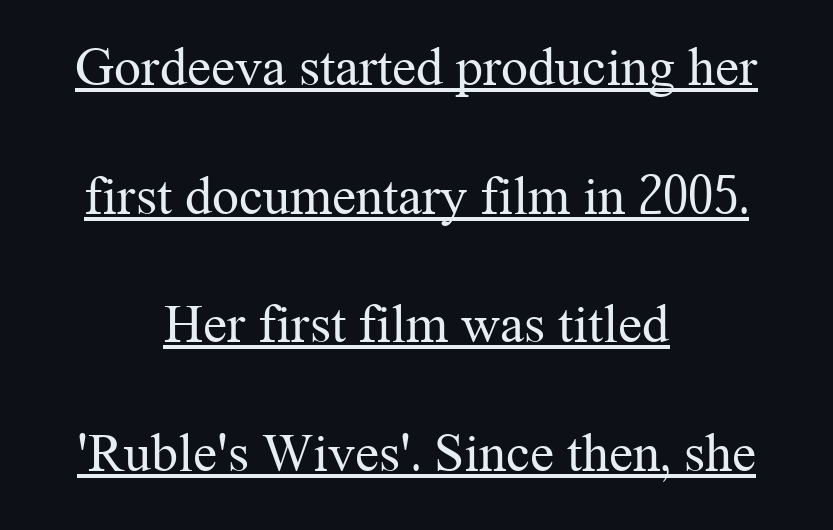
{"serif": "yes", "italic": "no", "bold": "no", "weight": "regular", "width": "normal", "stroke_contrast": "medium", "x_height": "medium", "monospaced": "no", "underline": "yes", "align": "center", "line_spacing": "loose", "line_spacing_ratio": 2.38, "letter_spacing": "normal", "letter_spacing_em": 0.0, "glyph_px": 54}
